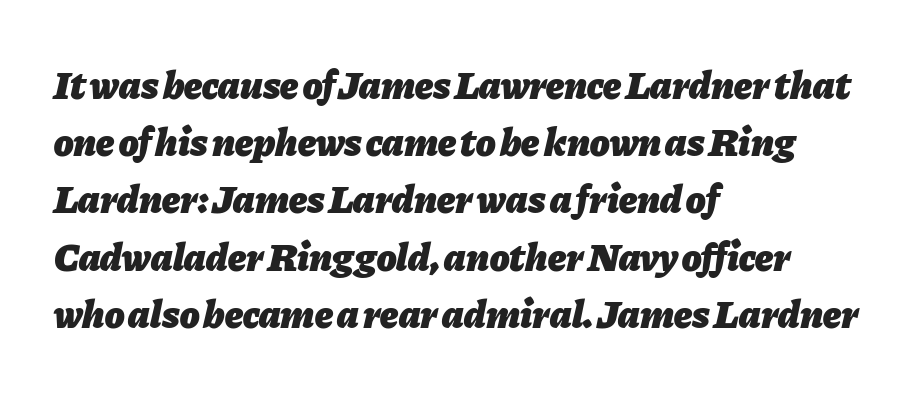
Q: Is the text bold? A: Yes.
Q: Is the text italic (slanted)? A: Yes, it leans right by about 11 degrees.
Q: Is the text underlined? A: No.
Q: How is the paragraph aligned? A: Left-aligned.
Q: Is the spacing between letters normal or unusually wide? A: Normal.
Q: Is the spacing between lines tight, normal or loose? A: Normal.
Q: Width (condensed, normal, or wide)? A: Normal.
Q: Stroke contrast? A: Low.
Q: x-height? A: Medium.
Q: Monospaced? A: No.
